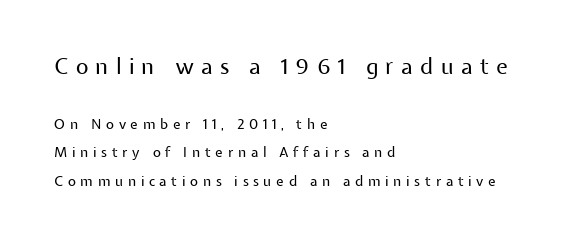
The image shows 22 px text type, upright; set left-aligned, loose line spacing (2.02x), unusually wide letter spacing (+0.33 em), not underlined; the first (top) block is 1.57x larger.
